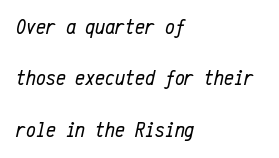
Q: Is the text bold? A: No.
Q: Is the text italic (slanted)? A: Yes, it leans right by about 12 degrees.
Q: Is the text underlined? A: No.
Q: How is the paragraph aligned? A: Left-aligned.
Q: Is the spacing between letters normal or unusually wide? A: Normal.
Q: Is the spacing between lines tight, normal or loose? A: Loose.
